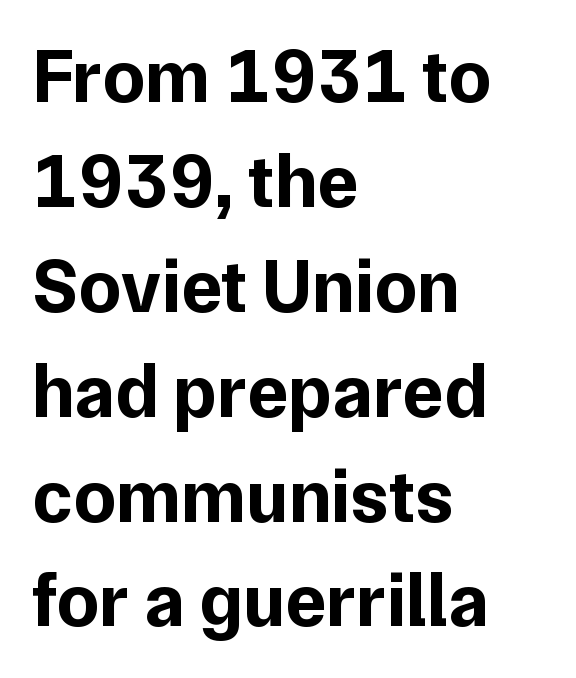
Honestly, there is no underline to notice here at all. Look at the tracking — it's just the regular setting, nothing added. The lines in this sample share a left origin and differ only in where they stop. Set as a true bold cut, around the 700 mark. Every character sits straight up, as roman type does.
